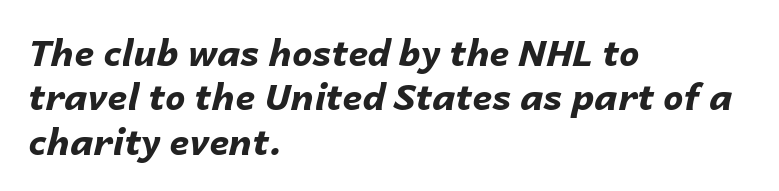
The image shows 36 px bold type, italic (leaning right); set left-aligned, line spacing 1.23x, normal letter spacing, not underlined; low stroke contrast and a medium x-height.
